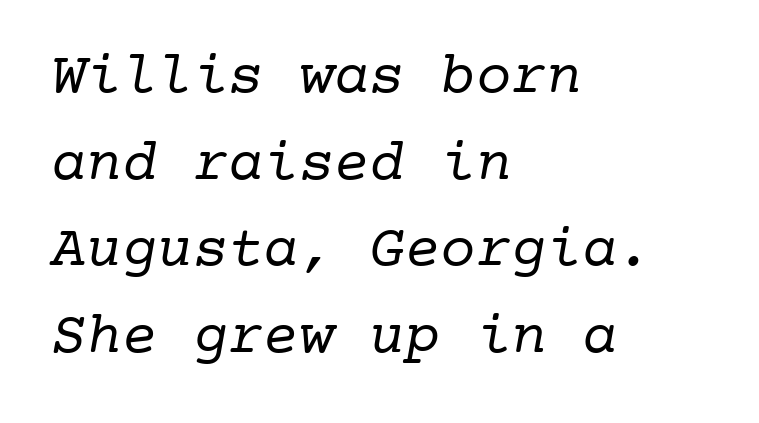
No heavy texture on the line: the type isn't bold. Plain, unruled lines of type. The space between consecutive lines is moderate. Looks like terminal output: every glyph gets an equal slot.
